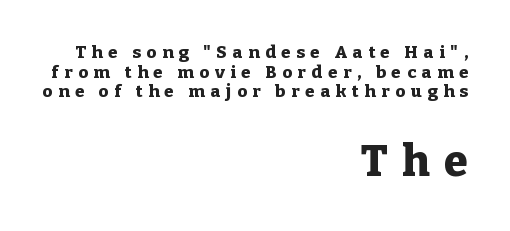
Q: Is the text bold? A: Yes.
Q: Is the text italic (slanted)? A: No, it is upright.
Q: Is the typeface a serif or a sans-serif typeface? A: Serif.
Q: Is the text underlined? A: No.
Q: How is the paragraph aligned? A: Right-aligned.
Q: Is the spacing between letters normal or unusually wide? A: Unusually wide.
Q: Is the spacing between lines tight, normal or loose? A: Tight.
Q: Which block of text is set in a larger size, the first (top) or the second (bottom)? A: The second (bottom) one.
Q: Width (condensed, normal, or wide)? A: Normal.
Q: Stroke contrast? A: Low.
Q: x-height? A: Medium.
Q: Monospaced? A: No.
